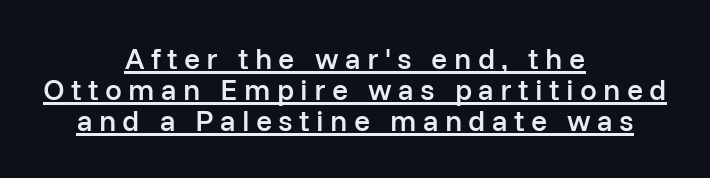
The image shows 30 px semibold sans-serif type, upright; set centered, tight line spacing (1.03x), unusually wide letter spacing (+0.21 em), underlined; low stroke contrast and a medium x-height.
